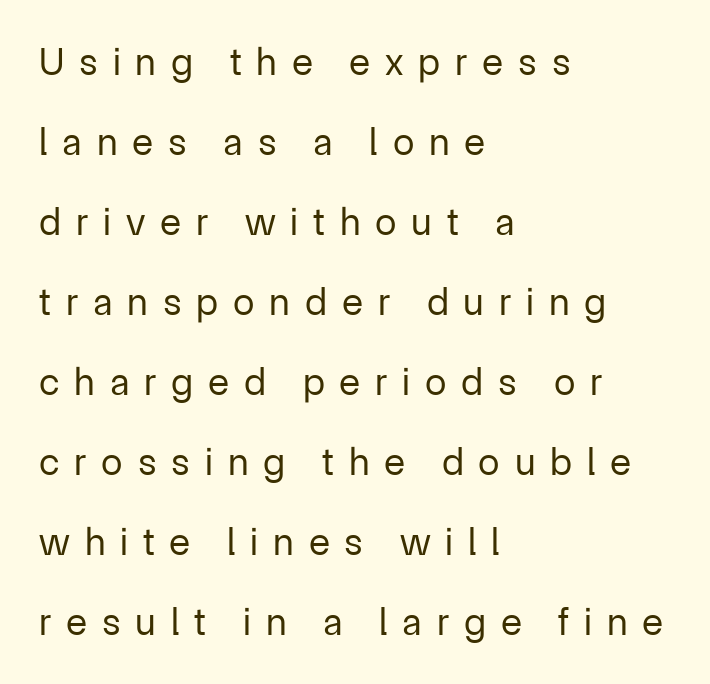
The image shows 39 px regular-weight sans-serif type, upright; set left-aligned, loose line spacing (2.05x), unusually wide letter spacing (+0.38 em), not underlined; low stroke contrast and a medium x-height.
